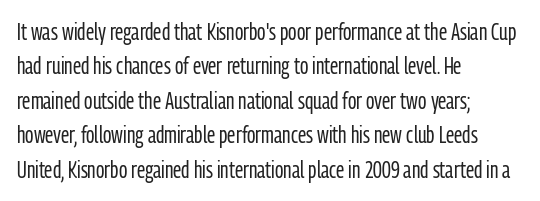
Q: Is the text bold? A: No.
Q: Is the text italic (slanted)? A: No, it is upright.
Q: Is the text underlined? A: No.
Q: How is the paragraph aligned? A: Left-aligned.
Q: Is the spacing between letters normal or unusually wide? A: Normal.
Q: Is the spacing between lines tight, normal or loose? A: Normal.
